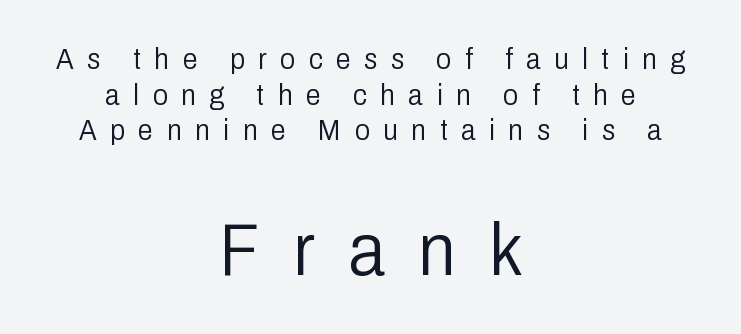
{"serif": "no", "italic": "no", "bold": "no", "weight": "light", "width": "condensed", "stroke_contrast": "low", "x_height": "medium", "monospaced": "no", "underline": "no", "align": "center", "line_spacing_ratio": 1.19, "letter_spacing": "wide", "letter_spacing_em": 0.45, "larger_block": "second", "size_ratio": 2.5, "glyph_px": 75}
